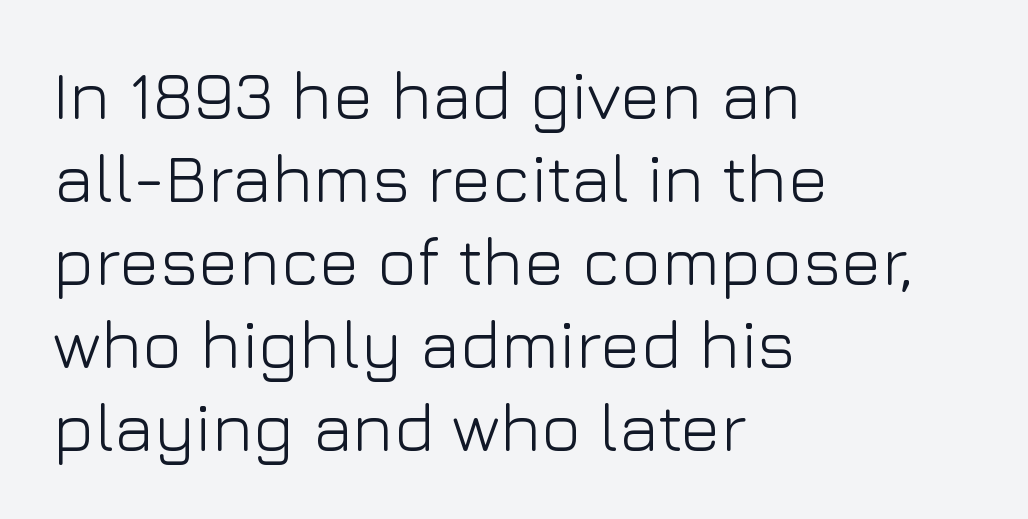
The image shows 68 px light sans-serif type, upright; set left-aligned, line spacing 1.22x, normal letter spacing, not underlined; low stroke contrast and a medium x-height.
